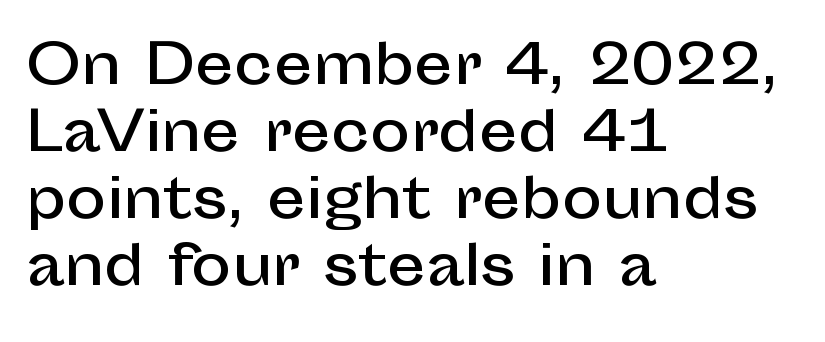
Italic? Not at all — the glyphs are vertical. Plain, unruled lines of type. Alignment: flush left. These lines are rendered in a variable-pitch font. In terms of letterform style, serifs are entirely absent. The gaps between neighbouring characters are ordinary and unremarkable.
